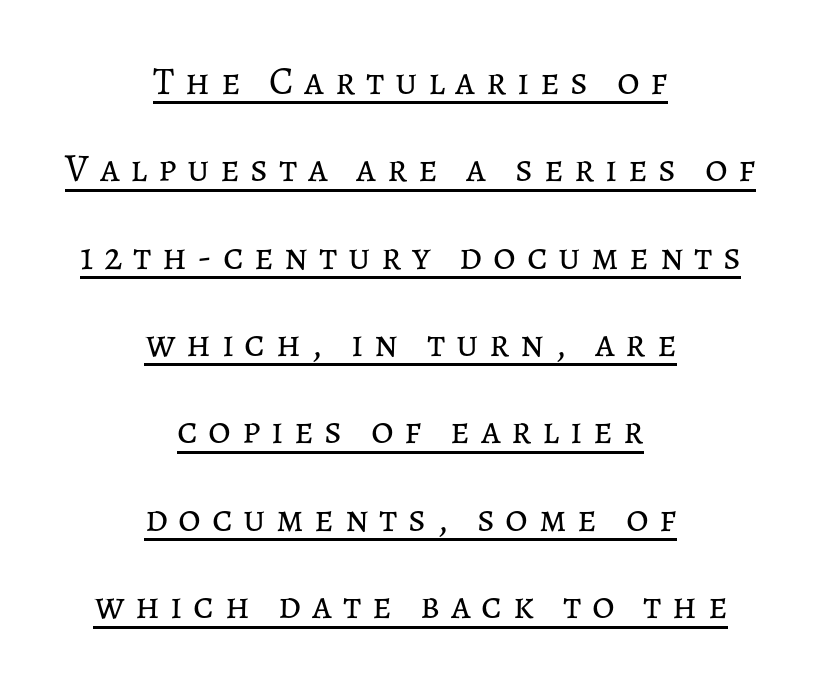
{"italic": "no", "bold": "no", "weight": "regular", "width": "normal", "stroke_contrast": "low", "x_height": "medium", "monospaced": "no", "underline": "yes", "align": "center", "line_spacing": "loose", "line_spacing_ratio": 2.24, "letter_spacing": "wide", "letter_spacing_em": 0.27, "glyph_px": 39}
